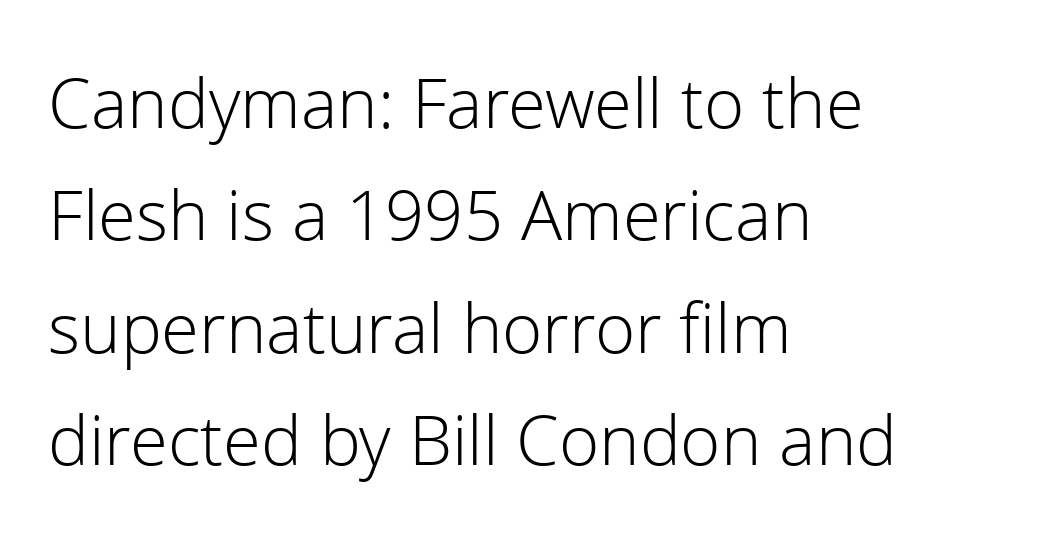
Every stem runs plumb, perpendicular to the baseline. Nothing unusual about the tracking: characters are spaced as the font intends. Weight: regular or lighter. Notice how descenders clear the ascenders below comfortably — that's standard leading.
